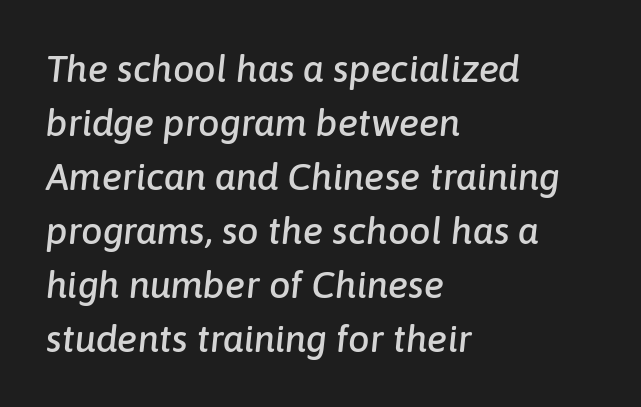
{"italic": "yes", "lean": "right", "slant_degrees": 6, "width": "normal", "stroke_contrast": "low", "x_height": "medium", "monospaced": "no", "underline": "no", "align": "left", "line_spacing": "normal", "line_spacing_ratio": 1.42, "letter_spacing": "normal", "letter_spacing_em": 0.0, "glyph_px": 38}
